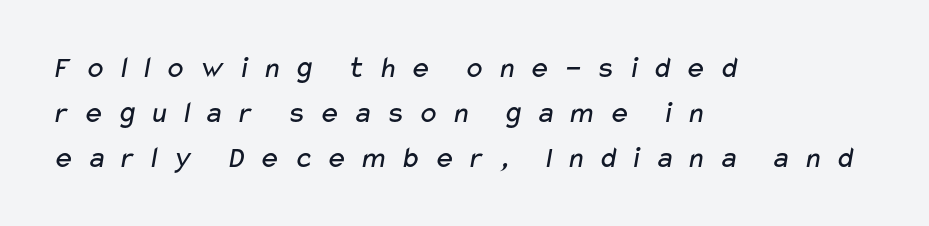
The image shows 31 px regular-weight, wide sans-serif type; set left-aligned, normal line spacing (1.45x), unusually wide letter spacing (+0.4 em), not underlined; low stroke contrast and a medium x-height.
